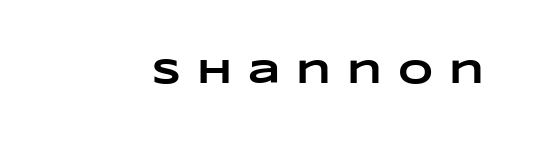
The image shows 34 px heavy, wide type; set unusually wide letter spacing (+0.47 em), not underlined; low stroke contrast and a large x-height.
